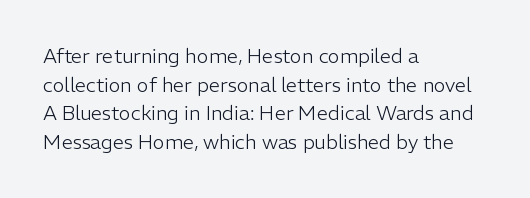
The image shows 20 px text type, upright; set left-aligned, normal line spacing (1.43x), normal letter spacing, not underlined.
